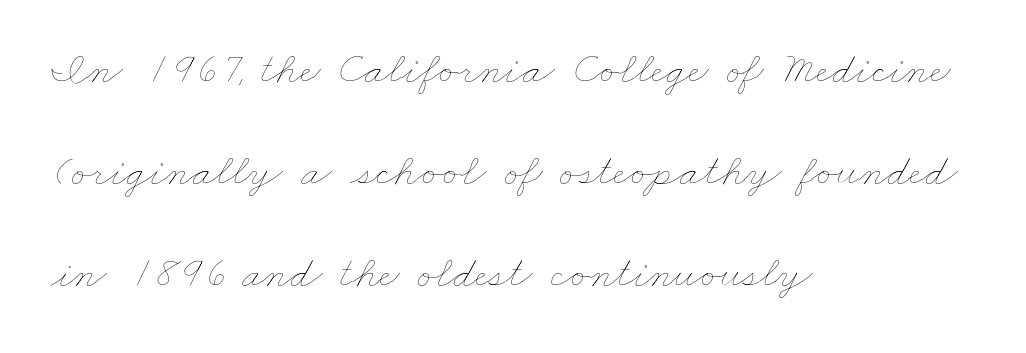
Q: Is the text bold? A: No.
Q: Is the text underlined? A: No.
Q: How is the paragraph aligned? A: Left-aligned.
Q: Is the spacing between letters normal or unusually wide? A: Normal.
Q: Is the spacing between lines tight, normal or loose? A: Loose.
Q: Width (condensed, normal, or wide)? A: Wide.
Q: Stroke contrast? A: Low.
Q: x-height? A: Small.
Q: Monospaced? A: No.
